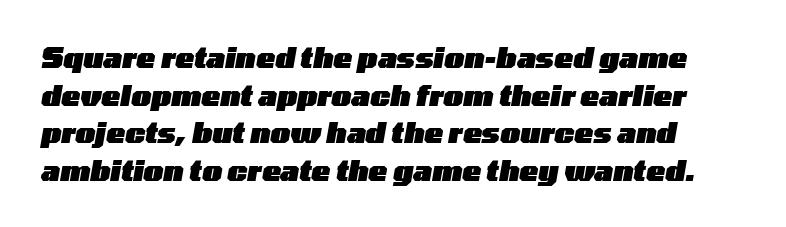
Q: Is the text bold? A: Yes.
Q: Is the text italic (slanted)? A: Yes, it leans right by about 10 degrees.
Q: Is the text underlined? A: No.
Q: Is the spacing between letters normal or unusually wide? A: Normal.
Q: Is the spacing between lines tight, normal or loose? A: Normal.
Q: Width (condensed, normal, or wide)? A: Wide.
Q: Stroke contrast? A: Low.
Q: x-height? A: Medium.
Q: Monospaced? A: No.
